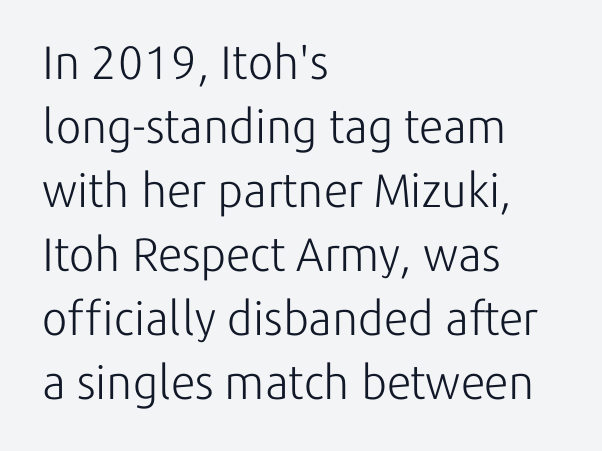
The passage shown is typed in a proportional face where columns would drift. The face used here is rendered with its standard letterfit. The baseline area is clear. The text was rendered using a sans face with plain stroke endings.
